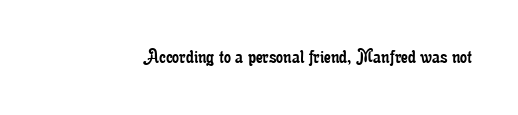
Q: Is the text bold? A: No.
Q: Is the text italic (slanted)? A: No, it is upright.
Q: Is the text underlined? A: No.
Q: Is the spacing between letters normal or unusually wide? A: Normal.
